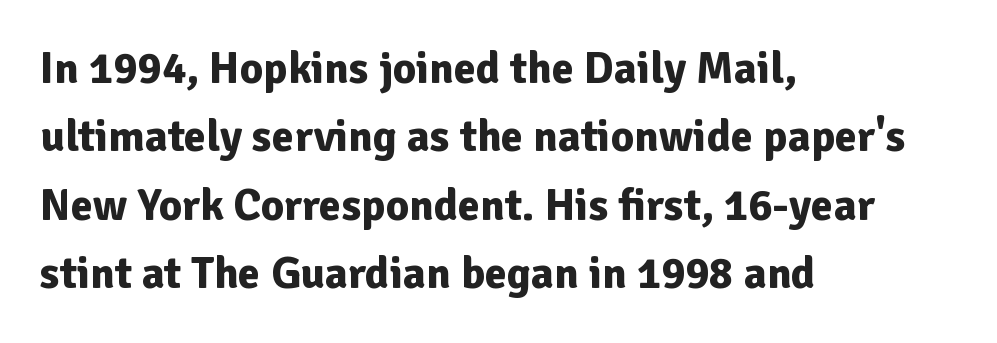
Q: Is the text bold? A: Yes.
Q: Is the text italic (slanted)? A: No, it is upright.
Q: Is the typeface a serif or a sans-serif typeface? A: Sans-serif.
Q: Is the text underlined? A: No.
Q: How is the paragraph aligned? A: Left-aligned.
Q: Is the spacing between letters normal or unusually wide? A: Normal.
Q: Is the spacing between lines tight, normal or loose? A: Normal.
Q: Width (condensed, normal, or wide)? A: Normal.
Q: Stroke contrast? A: Low.
Q: x-height? A: Medium.
Q: Monospaced? A: No.
